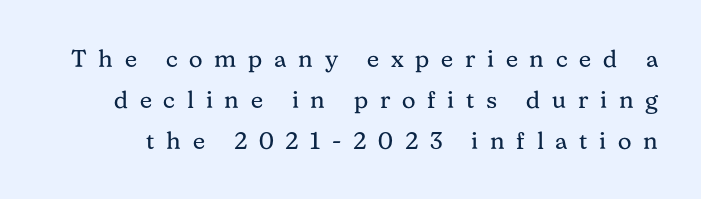
The image shows 24 px text type, upright; set normal line spacing (1.7x), unusually wide letter spacing (+0.49 em), not underlined.
